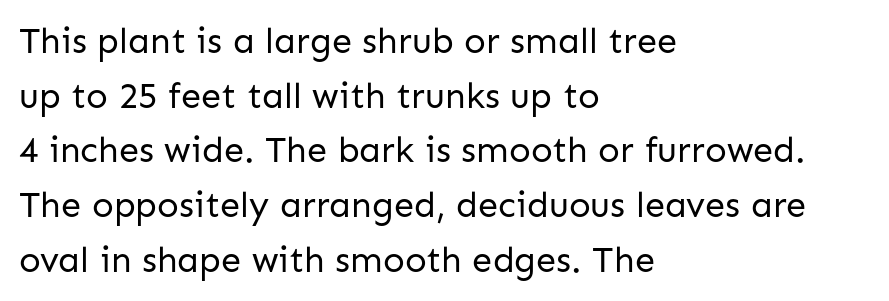
These lines were composed using upright roman letters. The lines are quadded left. Letterform terminals end flat and unadorned throughout the passage. The face used here is proportionally spaced, like ordinary book or web type. Each row of text sits above clean, open space. Heft: none added — not bold.
